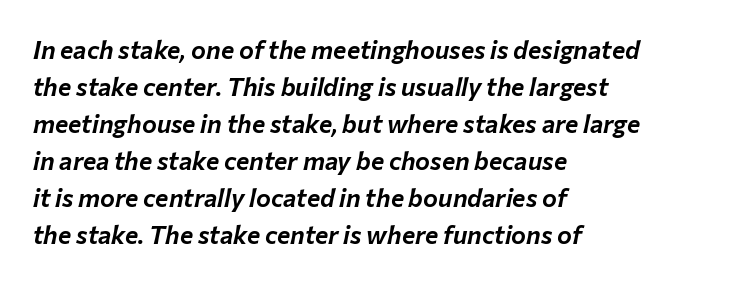
How are the letters spaced? Ordinarily, with no added tracking. The glyphs look as if they've been sheared to an angle. Regarding leading, the lines here are spaced in the standard way. Unmarked baselines from the first word to the last. A classic flush-left, rag-right setting is used for this passage.
